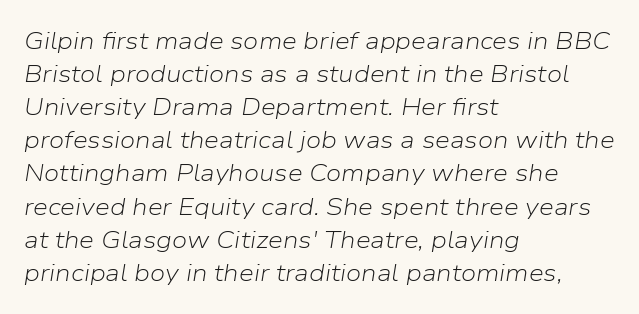
The image shows 24 px text type, italic (leaning right); set left-aligned, normal line spacing (1.38x), normal letter spacing, not underlined.
